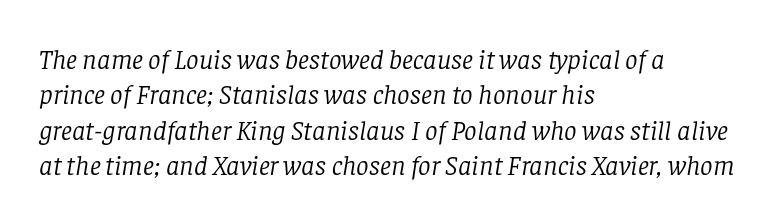
Q: Is the text bold? A: No.
Q: Is the text italic (slanted)? A: Yes, it leans right by about 8 degrees.
Q: Is the typeface a serif or a sans-serif typeface? A: Serif.
Q: Is the text underlined? A: No.
Q: How is the paragraph aligned? A: Left-aligned.
Q: Is the spacing between letters normal or unusually wide? A: Normal.
Q: Is the spacing between lines tight, normal or loose? A: Normal.
Q: Width (condensed, normal, or wide)? A: Normal.
Q: Stroke contrast? A: Low.
Q: x-height? A: Large.
Q: Monospaced? A: No.
